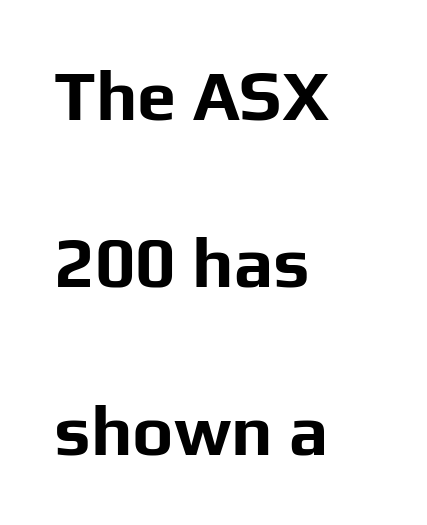
{"serif": "no", "italic": "no", "bold": "yes", "weight": "bold", "width": "normal", "stroke_contrast": "low", "x_height": "medium", "monospaced": "no", "underline": "no", "align": "left", "line_spacing": "loose", "line_spacing_ratio": 2.39, "letter_spacing": "normal", "letter_spacing_em": 0.0, "glyph_px": 70}
